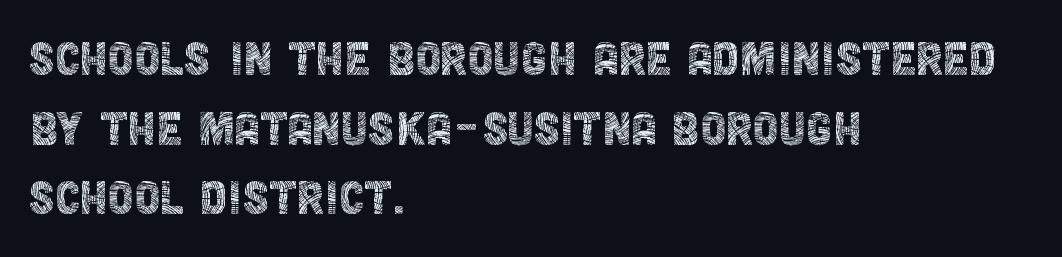
Horizontal alignment here is leftward, the default for most running prose. No word sits above an underline. Words appear dense and cohesive because spacing is normal. Regarding serifs, this sample does without them.
